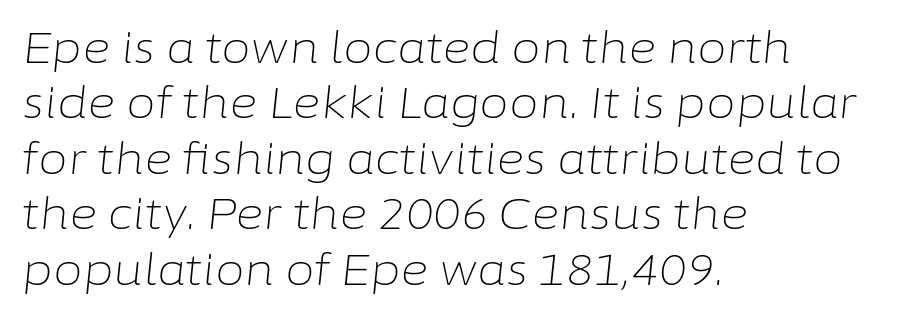
Leftover space on each line is placed entirely after the last word. The block of text has a typical density, with ordinary space between rows. Honestly, the letter spacing is just normal — you wouldn't notice it. Letters rest on an invisible, unmarked baseline.
